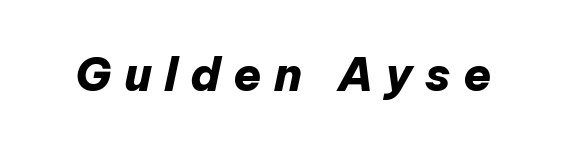
Q: Is the text bold? A: Yes.
Q: Is the text italic (slanted)? A: Yes, it leans right by about 12 degrees.
Q: Is the text underlined? A: No.
Q: Is the spacing between letters normal or unusually wide? A: Unusually wide.
Q: Width (condensed, normal, or wide)? A: Normal.
Q: Stroke contrast? A: Low.
Q: x-height? A: Medium.
Q: Monospaced? A: No.
